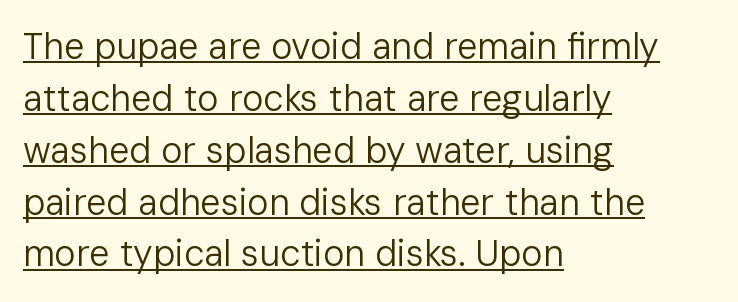
The image shows 36 px regular-weight sans-serif type, upright; set left-aligned, normal line spacing (1.44x), normal letter spacing, underlined; low stroke contrast and a medium x-height.
